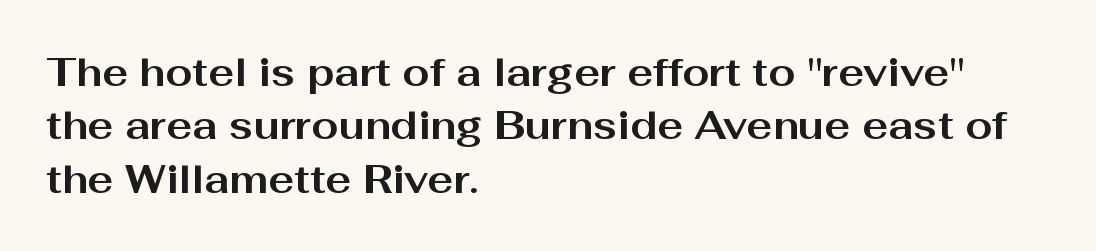
Q: Is the text bold? A: Yes.
Q: Is the text italic (slanted)? A: No, it is upright.
Q: Is the typeface a serif or a sans-serif typeface? A: Sans-serif.
Q: Is the text underlined? A: No.
Q: How is the paragraph aligned? A: Left-aligned.
Q: Is the spacing between letters normal or unusually wide? A: Normal.
Q: Is the spacing between lines tight, normal or loose? A: Normal.
Q: Width (condensed, normal, or wide)? A: Wide.
Q: Stroke contrast? A: Medium.
Q: x-height? A: Medium.
Q: Monospaced? A: No.
